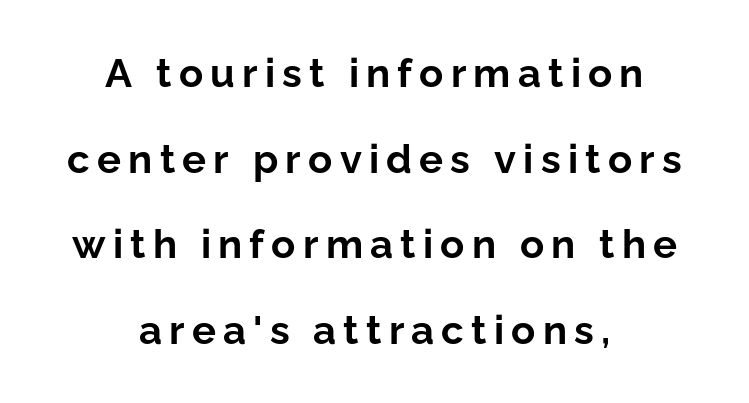
The font is running at its bold setting. Teacher's note: observe the equal gaps on both sides — that is centered alignment. The passage shown is typeset with a sans-serif family. Bare-footed words on every line. Compared with typical paragraphs, the rows here are farther apart. Is this a fixed-width face? No — the glyphs have proportional, varying widths.
